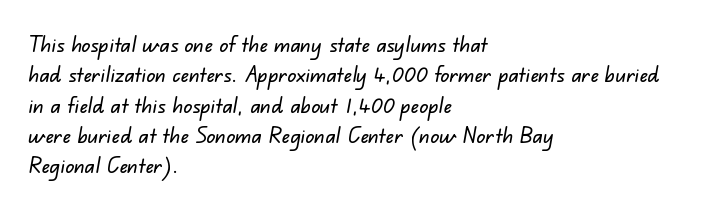
The image shows 22 px text type; set left-aligned, normal line spacing (1.38x), normal letter spacing, not underlined.
